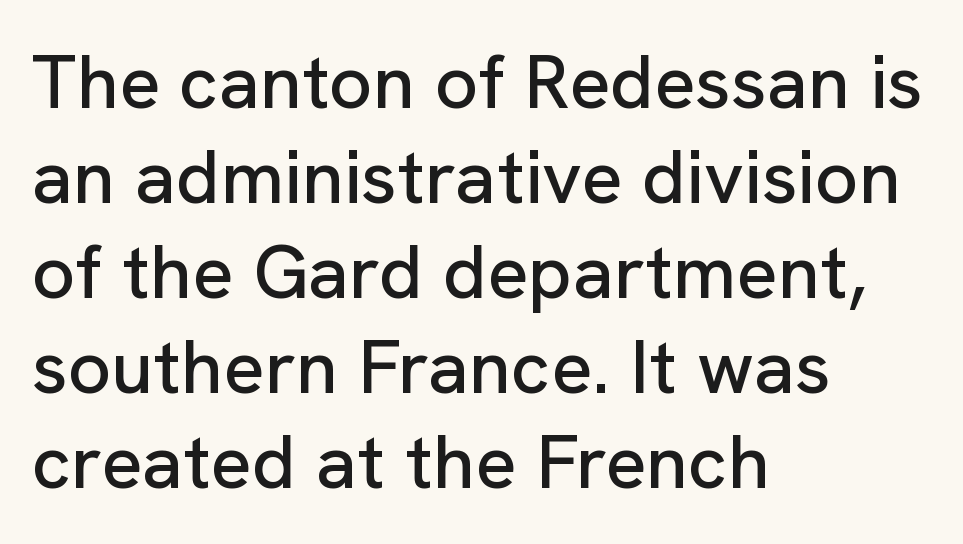
Q: Is the text italic (slanted)? A: No, it is upright.
Q: Is the typeface a serif or a sans-serif typeface? A: Sans-serif.
Q: Is the text underlined? A: No.
Q: How is the paragraph aligned? A: Left-aligned.
Q: Is the spacing between letters normal or unusually wide? A: Normal.
Q: Is the spacing between lines tight, normal or loose? A: Normal.
Q: Width (condensed, normal, or wide)? A: Normal.
Q: Stroke contrast? A: Low.
Q: x-height? A: Medium.
Q: Monospaced? A: No.
